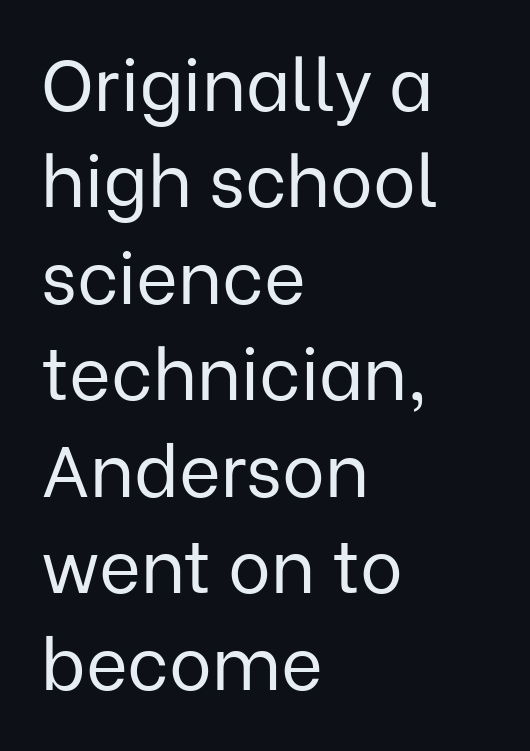
{"serif": "no", "italic": "no", "bold": "no", "weight": "regular", "width": "normal", "stroke_contrast": "low", "x_height": "medium", "monospaced": "no", "underline": "no", "align": "left", "line_spacing": "normal", "line_spacing_ratio": 1.34, "letter_spacing": "normal", "letter_spacing_em": 0.0, "glyph_px": 72}
